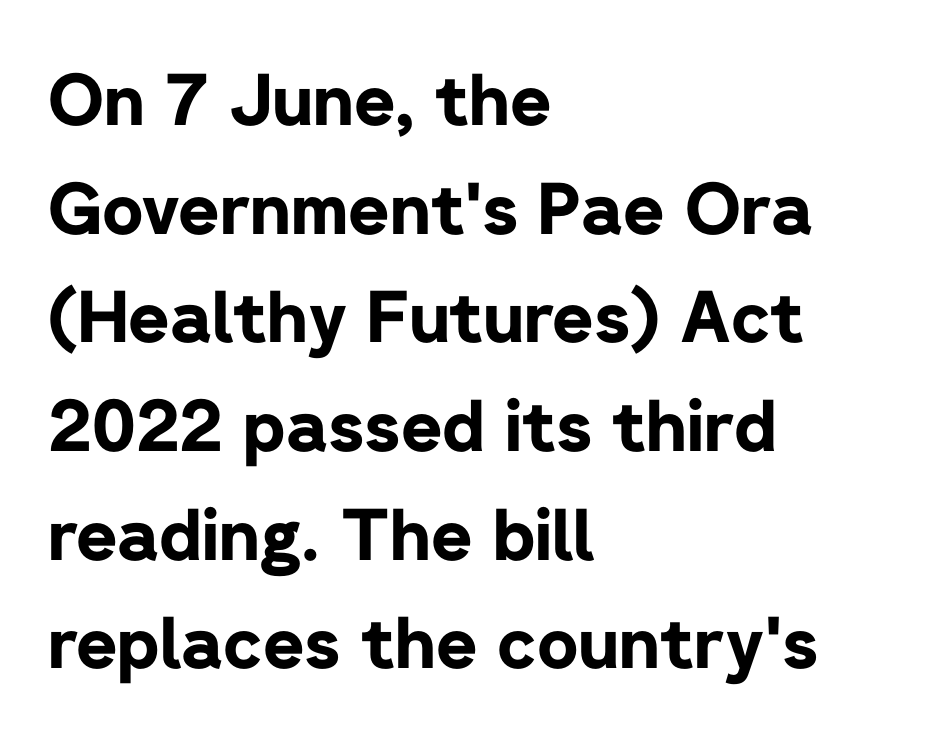
The image shows 71 px bold sans-serif type, upright; set left-aligned, normal line spacing (1.53x), normal letter spacing, not underlined; low stroke contrast and a medium x-height.
